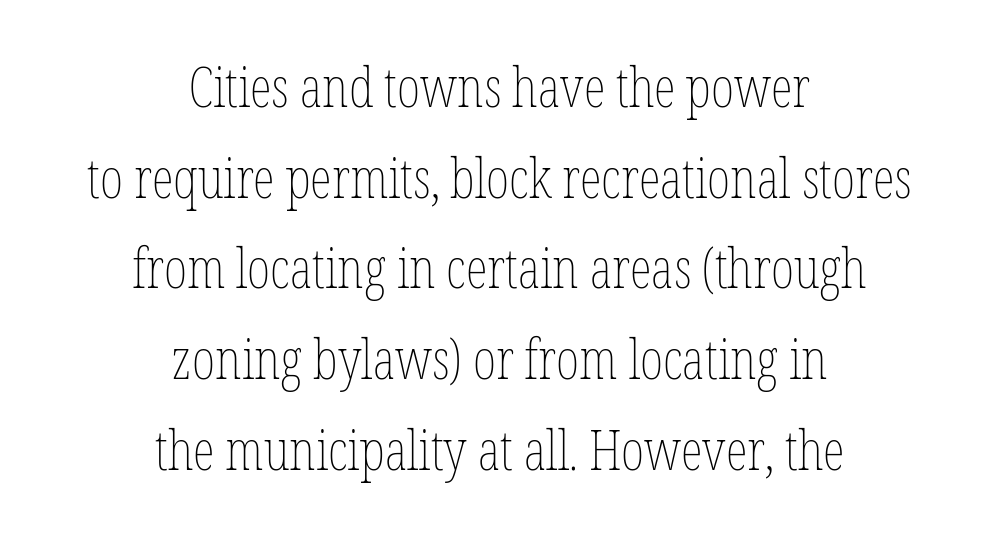
Check the space under the baseline: it is left empty. The letters advance in unequal steps, a hallmark of proportional type. The lines sit at an ordinary, default distance from one another. Does the lettering tilt? It doesn't — this is upright.
